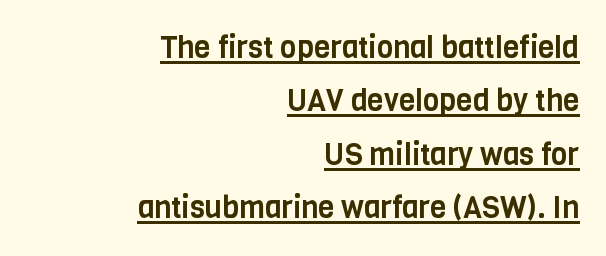
{"serif": "no", "italic": "no", "width": "condensed", "stroke_contrast": "low", "x_height": "large", "monospaced": "no", "underline": "yes", "align": "right", "line_spacing_ratio": 1.78, "letter_spacing": "normal", "letter_spacing_em": 0.0, "glyph_px": 30}
